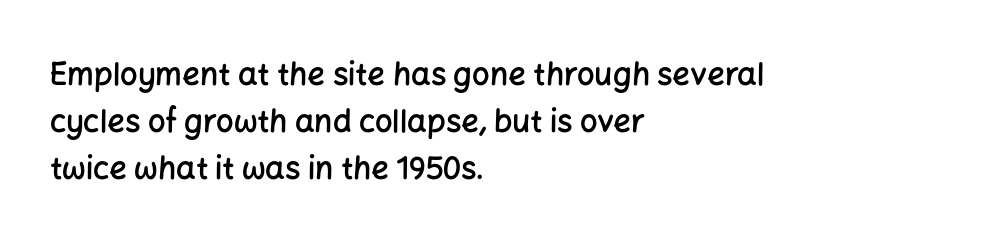
Observe the absence of serifs on each vertical stroke in this sample. Look at the tracking — it's just the regular setting, nothing added. A bit beefed up — I'd call it semibold rather than bold. Alignment: flush left.
